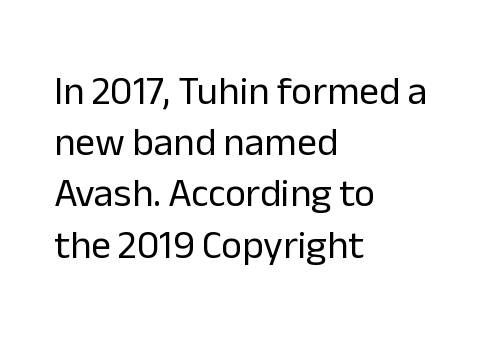
Horizontal alignment here is leftward, the default for most running prose. Evenly set lines give the paragraph a standard silhouette. Plain, unruled lines of type. The axis of the letterforms is exactly vertical.
